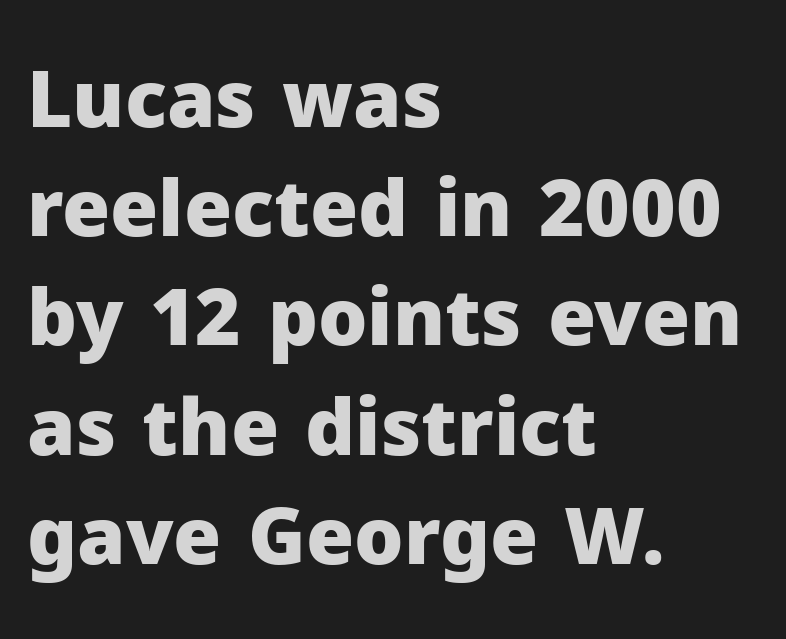
The image shows 78 px heavy sans-serif type, upright; set left-aligned, normal line spacing (1.4x), normal letter spacing, not underlined; low stroke contrast and a medium x-height.
